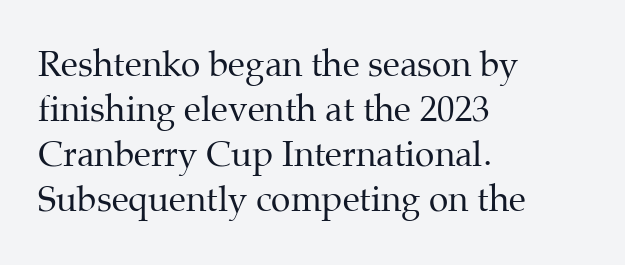
This rendering employs a face with finishing strokes, i.e., a serif. Honestly, there is no underline to notice here at all. Letters have the restrained weight of plain body copy at most. What's the leading like? Ordinary, nothing unusual. The letters advance in unequal steps, a hallmark of proportional type.
